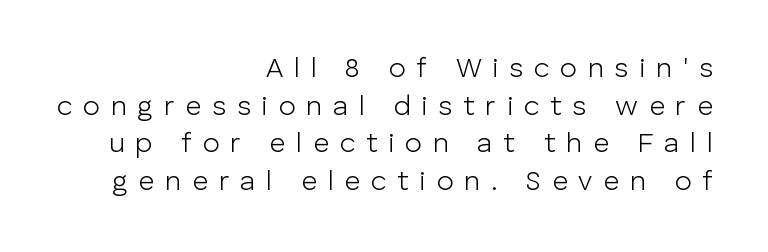
Here the designer chose a conventional face with non-uniform glyph widths. Leading: standard. Is the letter spacing exaggerated? Yes — the characters are pushed far apart. Look at the bottom of the vertical strokes: they stop flat, with no serifs.
